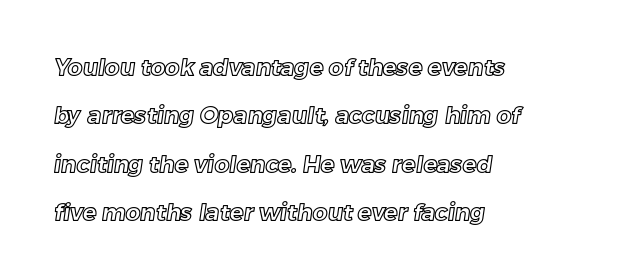
Q: Is the text underlined? A: No.
Q: How is the paragraph aligned? A: Left-aligned.
Q: Is the spacing between letters normal or unusually wide? A: Normal.
Q: Is the spacing between lines tight, normal or loose? A: Loose.
